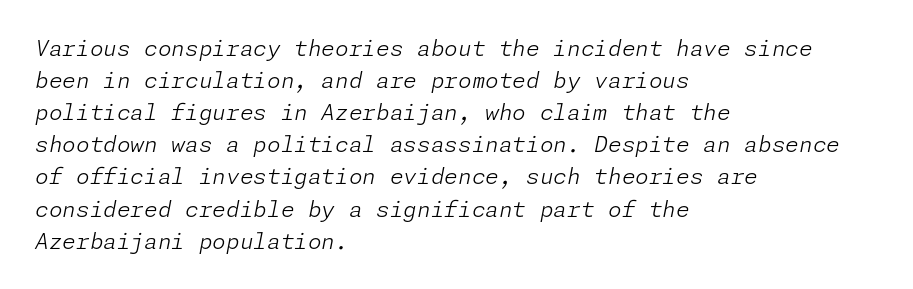
The image shows 22 px text type, italic (leaning right); set left-aligned, normal line spacing (1.46x), normal letter spacing, not underlined.
